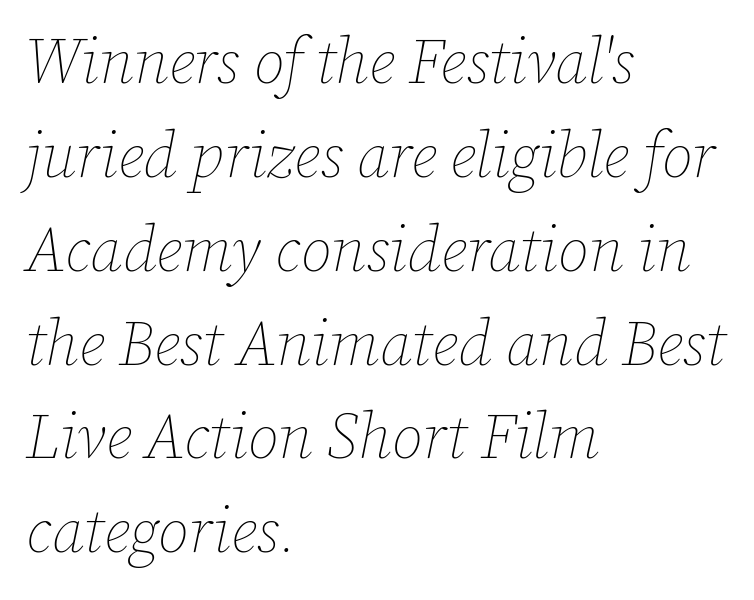
Decoration check: the copy has no underline. Between one letter and the next there's only the usual sliver of space. The rows are spaced the way most documents space them. Ink coverage per letter is moderate at most. The setting favours the left margin, as ordinary paragraphs usually do.
